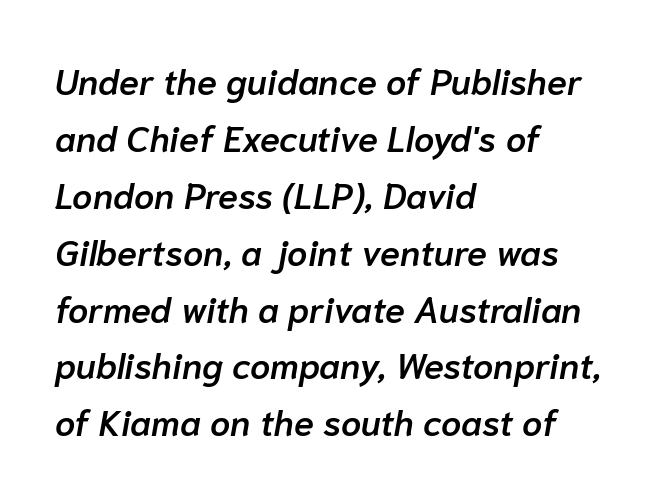
The image shows 36 px semibold type, italic (leaning right); set left-aligned, normal line spacing (1.58x), normal letter spacing, not underlined; low stroke contrast and a medium x-height.
